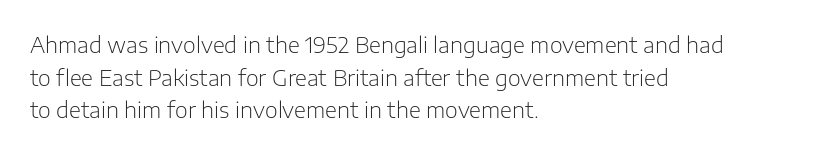
Q: Is the text bold? A: No.
Q: Is the text italic (slanted)? A: No, it is upright.
Q: Is the text underlined? A: No.
Q: How is the paragraph aligned? A: Left-aligned.
Q: Is the spacing between letters normal or unusually wide? A: Normal.
Q: Is the spacing between lines tight, normal or loose? A: Normal.
